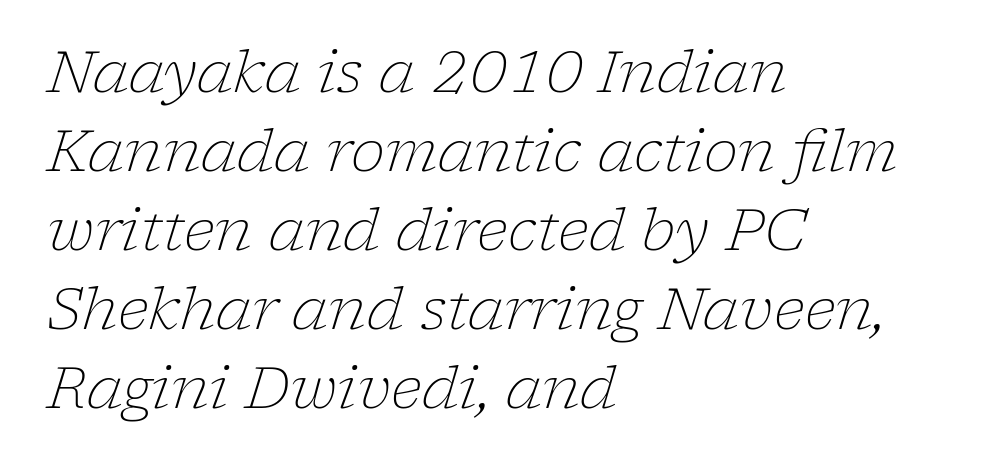
Posture: slanted. Serif or sans? Serif — the stroke terminals have little feet. This block has exactly the height ordinary leading produces. Layout note: lines flush left. Honestly, there is no underline to notice here at all.
